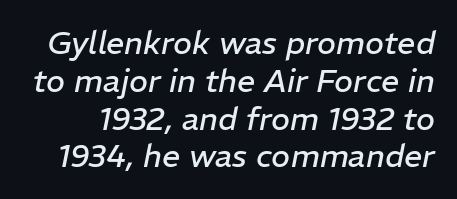
Q: Is the text bold? A: No.
Q: Is the text italic (slanted)? A: Yes, it leans right by about 11 degrees.
Q: Is the text underlined? A: No.
Q: Is the spacing between letters normal or unusually wide? A: Normal.
Q: Width (condensed, normal, or wide)? A: Normal.
Q: Stroke contrast? A: Low.
Q: x-height? A: Medium.
Q: Monospaced? A: No.
